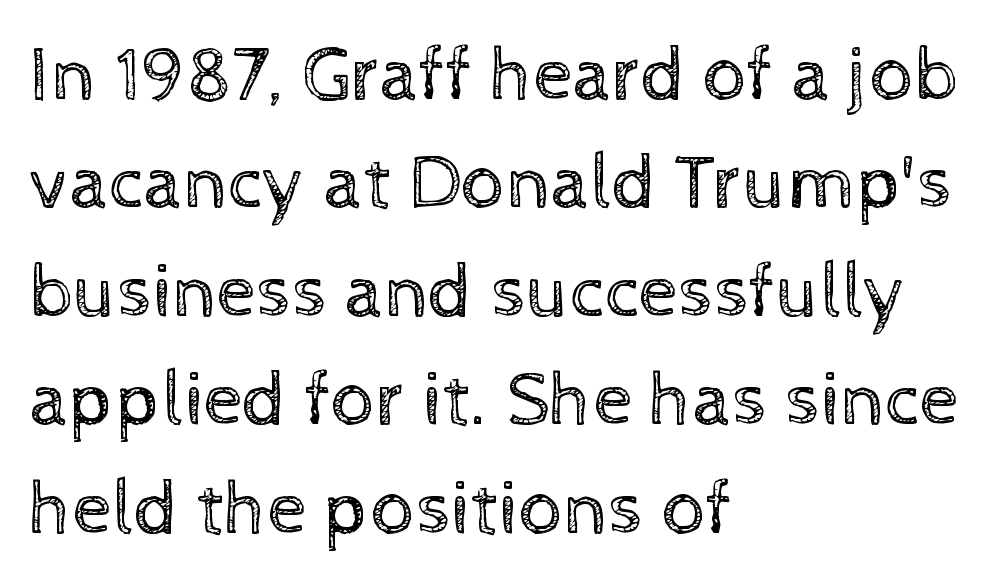
Q: Is the text bold? A: No.
Q: Is the text italic (slanted)? A: No, it is upright.
Q: Is the text underlined? A: No.
Q: How is the paragraph aligned? A: Left-aligned.
Q: Is the spacing between letters normal or unusually wide? A: Normal.
Q: Is the spacing between lines tight, normal or loose? A: Normal.
Q: Width (condensed, normal, or wide)? A: Normal.
Q: x-height? A: Medium.
Q: Monospaced? A: No.
